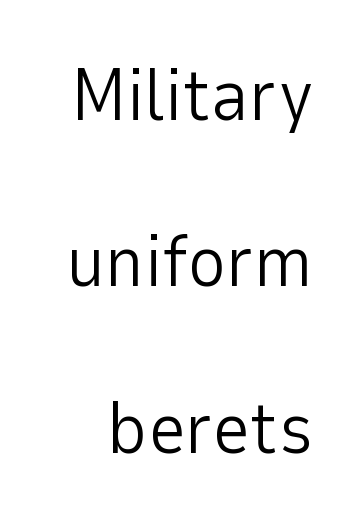
Q: Is the text bold? A: No.
Q: Is the text italic (slanted)? A: No, it is upright.
Q: Is the typeface a serif or a sans-serif typeface? A: Sans-serif.
Q: Is the text underlined? A: No.
Q: Is the spacing between letters normal or unusually wide? A: Normal.
Q: Is the spacing between lines tight, normal or loose? A: Loose.
Q: Width (condensed, normal, or wide)? A: Normal.
Q: Stroke contrast? A: Low.
Q: x-height? A: Medium.
Q: Monospaced? A: No.
